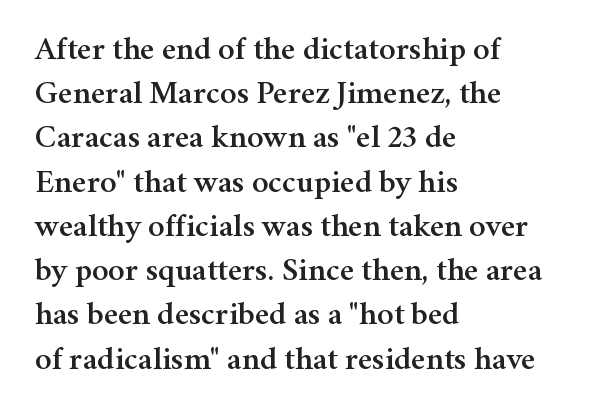
The image shows 33 px serif type, upright; set left-aligned, normal line spacing (1.34x), normal letter spacing, not underlined; medium stroke contrast and a medium x-height.
